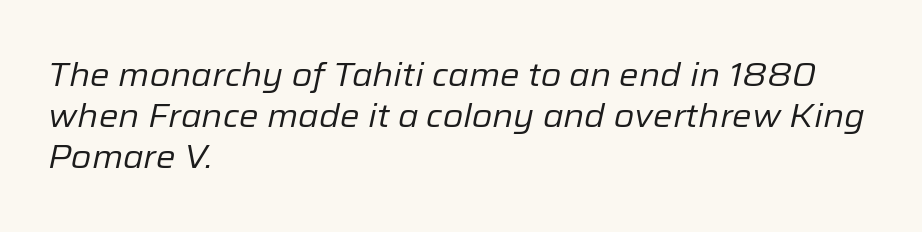
Q: Is the text bold? A: No.
Q: Is the text italic (slanted)? A: Yes, it leans right by about 12 degrees.
Q: Is the text underlined? A: No.
Q: How is the paragraph aligned? A: Left-aligned.
Q: Is the spacing between letters normal or unusually wide? A: Normal.
Q: Is the spacing between lines tight, normal or loose? A: Normal.
Q: Width (condensed, normal, or wide)? A: Normal.
Q: Stroke contrast? A: Low.
Q: x-height? A: Medium.
Q: Monospaced? A: No.
